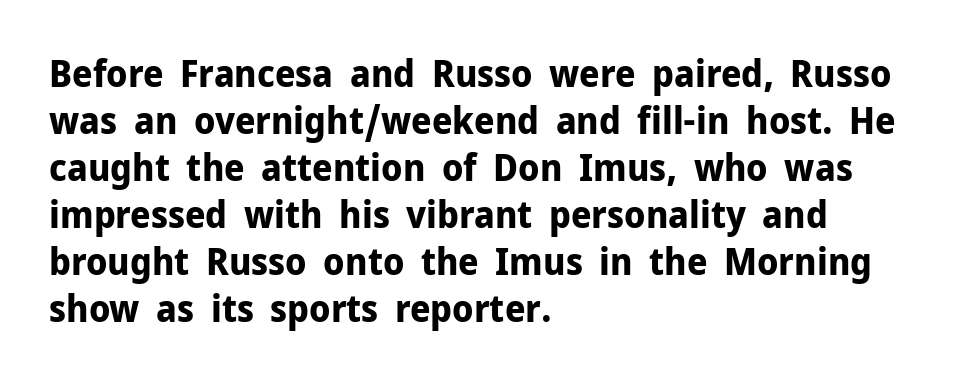
Q: Is the text bold? A: Yes.
Q: Is the text italic (slanted)? A: No, it is upright.
Q: Is the typeface a serif or a sans-serif typeface? A: Sans-serif.
Q: Is the text underlined? A: No.
Q: How is the paragraph aligned? A: Left-aligned.
Q: Is the spacing between letters normal or unusually wide? A: Normal.
Q: Is the spacing between lines tight, normal or loose? A: Normal.
Q: Width (condensed, normal, or wide)? A: Normal.
Q: Stroke contrast? A: Low.
Q: x-height? A: Medium.
Q: Monospaced? A: No.
